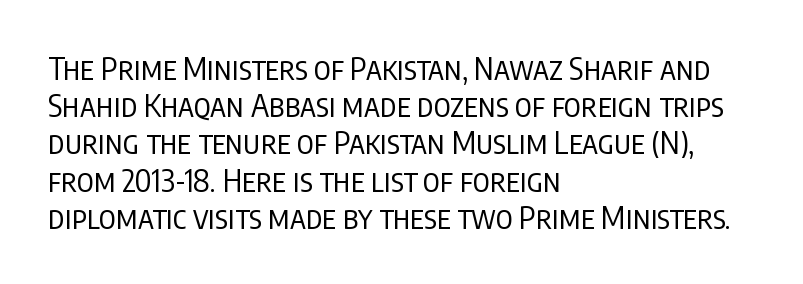
Q: Is the text bold? A: No.
Q: Is the text italic (slanted)? A: No, it is upright.
Q: Is the typeface a serif or a sans-serif typeface? A: Sans-serif.
Q: Is the text underlined? A: No.
Q: How is the paragraph aligned? A: Left-aligned.
Q: Is the spacing between letters normal or unusually wide? A: Normal.
Q: Width (condensed, normal, or wide)? A: Condensed.
Q: Stroke contrast? A: Low.
Q: x-height? A: Large.
Q: Monospaced? A: No.
